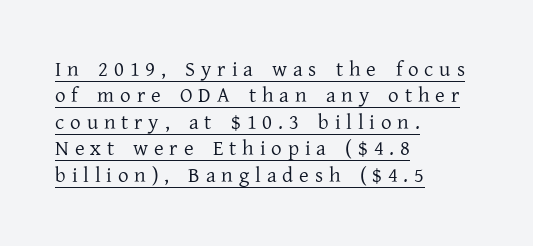
Q: Is the text bold? A: No.
Q: Is the text italic (slanted)? A: No, it is upright.
Q: Is the text underlined? A: Yes.
Q: How is the paragraph aligned? A: Left-aligned.
Q: Is the spacing between letters normal or unusually wide? A: Unusually wide.
Q: Is the spacing between lines tight, normal or loose? A: Normal.
